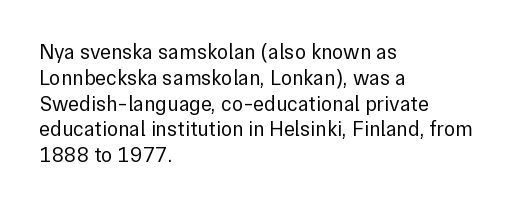
The image shows 21 px text type, upright; set left-aligned, line spacing 1.23x, normal letter spacing, not underlined.
